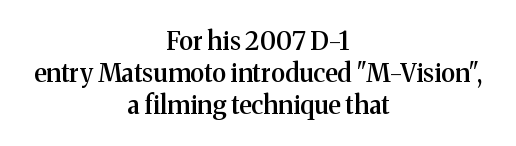
The image shows 25 px text type, upright; set centered, normal line spacing (1.28x), normal letter spacing, not underlined.
